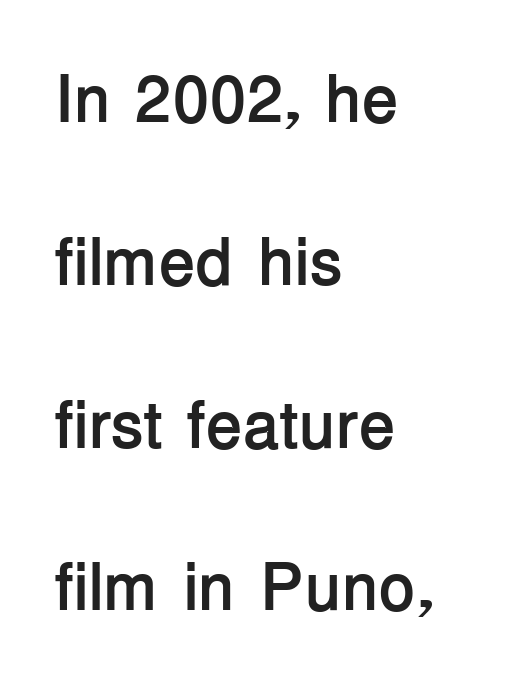
Q: Is the text bold? A: Yes.
Q: Is the text italic (slanted)? A: No, it is upright.
Q: Is the typeface a serif or a sans-serif typeface? A: Sans-serif.
Q: Is the text underlined? A: No.
Q: How is the paragraph aligned? A: Left-aligned.
Q: Is the spacing between letters normal or unusually wide? A: Normal.
Q: Is the spacing between lines tight, normal or loose? A: Loose.
Q: Width (condensed, normal, or wide)? A: Normal.
Q: Stroke contrast? A: Low.
Q: x-height? A: Medium.
Q: Monospaced? A: No.
